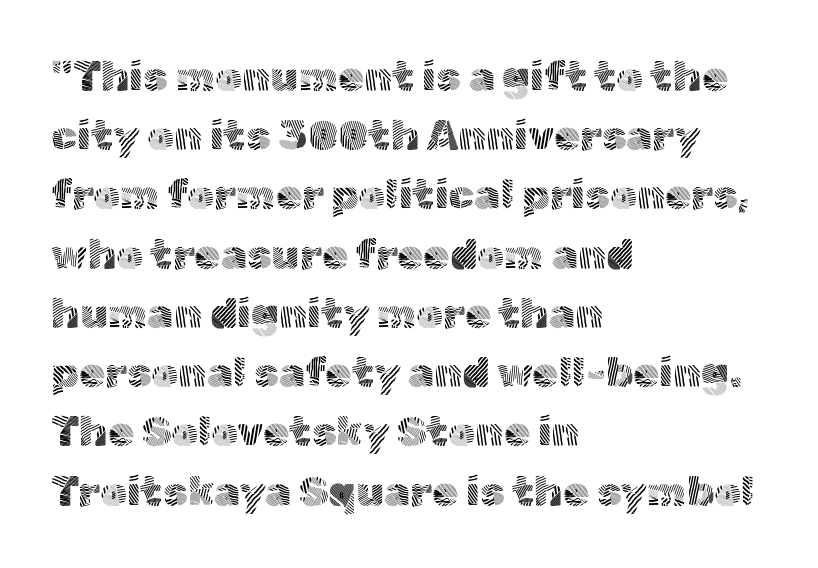
Q: Is the text bold? A: No.
Q: Is the text italic (slanted)? A: No, it is upright.
Q: Is the typeface a serif or a sans-serif typeface? A: Sans-serif.
Q: Is the text underlined? A: No.
Q: How is the paragraph aligned? A: Left-aligned.
Q: Is the spacing between letters normal or unusually wide? A: Normal.
Q: Is the spacing between lines tight, normal or loose? A: Normal.
Q: Width (condensed, normal, or wide)? A: Normal.
Q: x-height? A: Medium.
Q: Monospaced? A: No.
